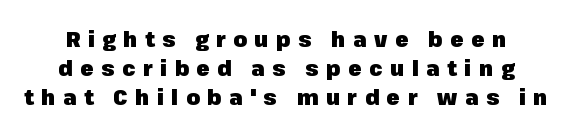
A clean baseline with only descenders dipping below it. Tall strokes in this sample are plumb rather than angled. Is there much room between lines? A standard amount, neither cramped nor airy. Each word looks stretched out because of the extra space between its letters.
